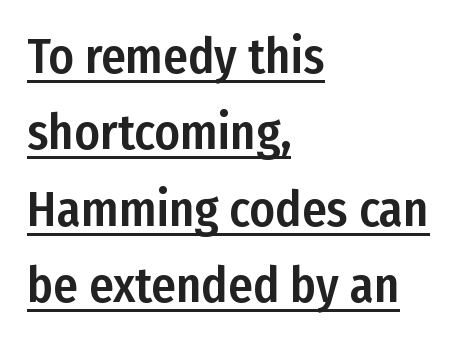
Whoever set this chose a conventional vertical rhythm. Note the varied advance widths — an 'i' is clearly narrower than an 'm'. The passage shown has conventional tracking throughout. Compared with a centered layout, this one pins lines to the left instead. Vertical strokes here are truly vertical.
